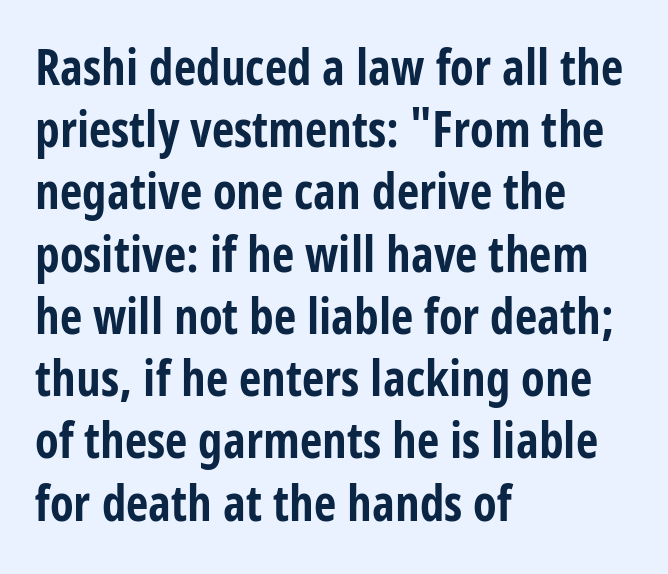
The passage shown is typed in a proportional face where columns would drift. Nope, no serifs anywhere on these letters. Default kerning and tracking; the words read as compact shapes. In CSS terms this would be text-align: left.
